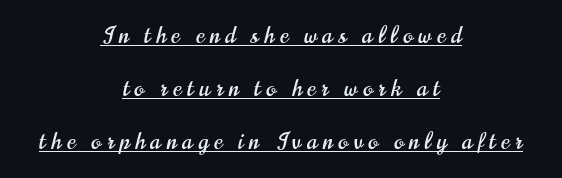
The face used here is rendered with a markedly widened letterfit. Each line is balanced around a shared central axis. The passage shown stacks its lines with a broad gap. Compared with undecorated copy, this sample adds a rule below the words.
